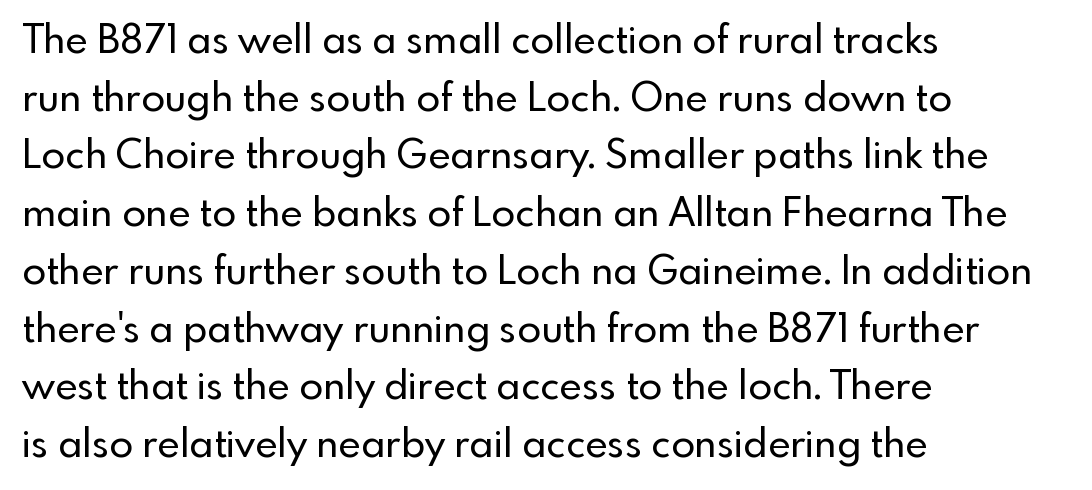
{"serif": "no", "italic": "no", "width": "normal", "x_height": "small", "monospaced": "no", "underline": "no", "align": "left", "line_spacing": "normal", "line_spacing_ratio": 1.48, "letter_spacing": "normal", "letter_spacing_em": 0.0, "glyph_px": 39}
